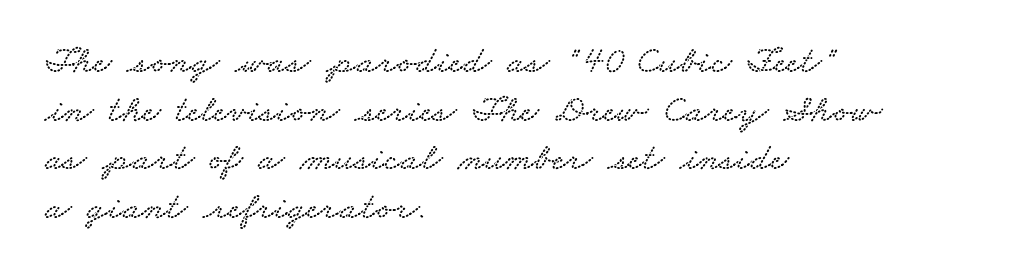
Q: Is the typeface a serif or a sans-serif typeface? A: Serif.
Q: Is the text underlined? A: No.
Q: How is the paragraph aligned? A: Left-aligned.
Q: Is the spacing between letters normal or unusually wide? A: Normal.
Q: Is the spacing between lines tight, normal or loose? A: Normal.
Q: Width (condensed, normal, or wide)? A: Wide.
Q: Stroke contrast? A: Low.
Q: x-height? A: Small.
Q: Monospaced? A: No.
